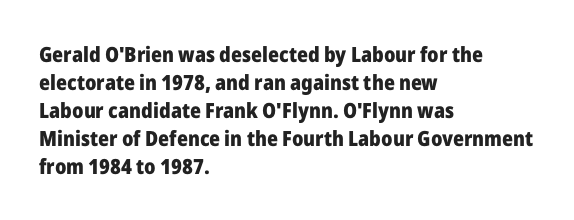
Style check: upright. Reading down the block, your eye returns to a fixed left position each line. This rendering leaves character spacing at its baseline value. Check under the words: just untouched page.
